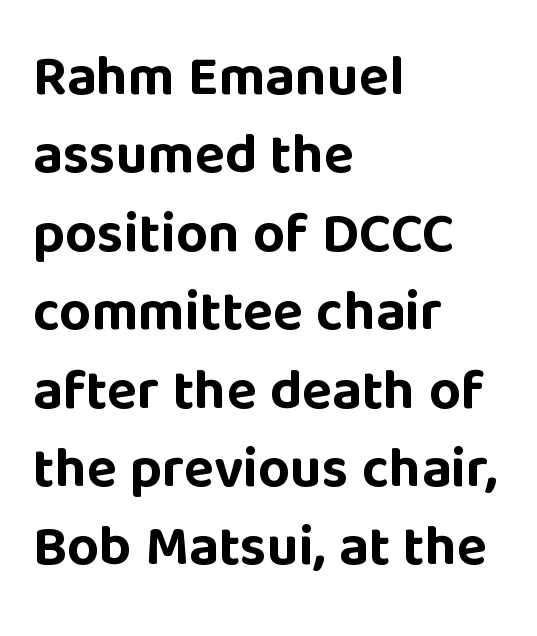
The image shows 56 px bold sans-serif type, upright; set left-aligned, normal line spacing (1.4x), normal letter spacing, not underlined; low stroke contrast and a large x-height.
